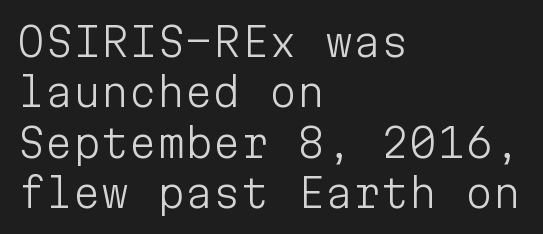
{"serif": "no", "italic": "no", "bold": "no", "weight": "light", "width": "normal", "stroke_contrast": "low", "x_height": "medium", "monospaced": "yes", "underline": "no", "align": "left", "line_spacing": "normal", "line_spacing_ratio": 1.26, "letter_spacing": "normal", "letter_spacing_em": 0.0, "glyph_px": 40}
